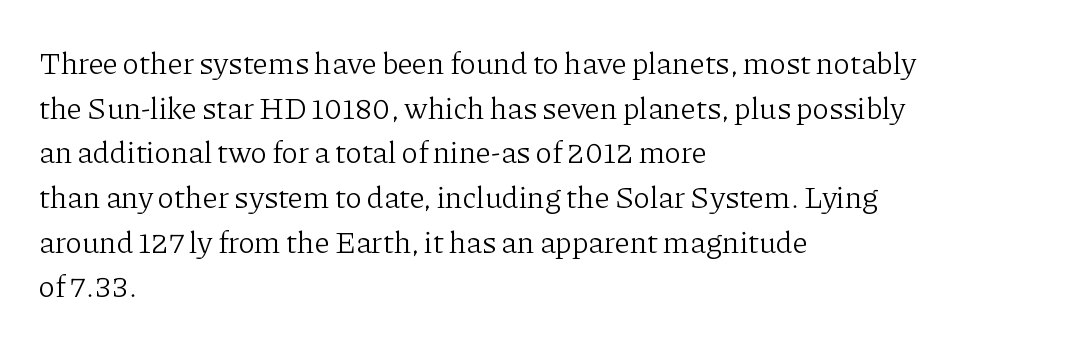
To sum up the face: it has serifs. Which margin do the lines hug? The left one — the right edge is uneven. The strokes are not fattened; the text isn't bold. These lines were composed using upright roman letters. Students, note that the glyphs here touch the page at normal intervals.
